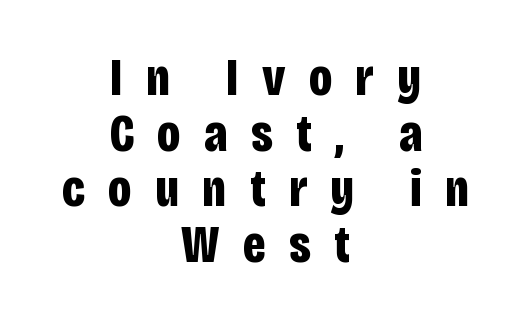
{"serif": "no", "italic": "no", "bold": "yes", "weight": "bold", "width": "condensed", "stroke_contrast": "low", "x_height": "large", "monospaced": "no", "underline": "no", "align": "center", "line_spacing": "tight", "line_spacing_ratio": 1.05, "letter_spacing": "wide", "letter_spacing_em": 0.44, "glyph_px": 53}
